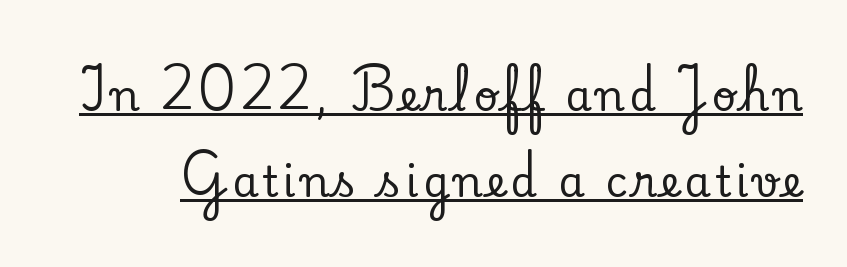
{"serif": "yes", "italic": "no", "width": "normal", "stroke_contrast": "low", "x_height": "small", "monospaced": "no", "underline": "yes", "line_spacing": "loose", "line_spacing_ratio": 2.05, "glyph_px": 42}
